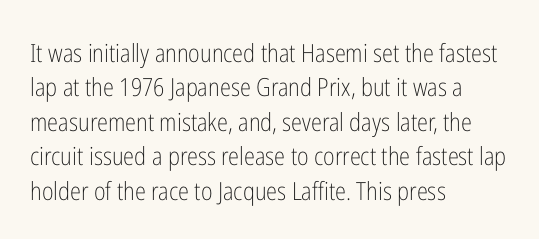
The image shows 25 px text type, upright; set left-aligned, normal line spacing (1.38x), normal letter spacing, not underlined.
